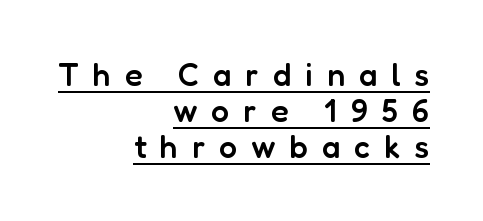
{"serif": "no", "italic": "no", "bold": "semi", "weight": "semibold", "width": "normal", "stroke_contrast": "low", "x_height": "medium", "monospaced": "no", "underline": "yes", "align": "right", "line_spacing": "tight", "line_spacing_ratio": 1.13, "letter_spacing": "wide", "letter_spacing_em": 0.44, "glyph_px": 32}
